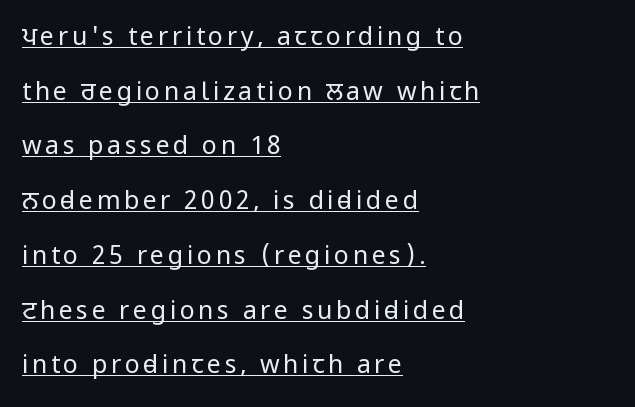
This is underlined copy, the kind a proofreader might mark for attention. This block would shrink considerably if given ordinary leading; it's expanded now. In terms of posture, this sample is upright. The paragraph shown leans on its left margin.
